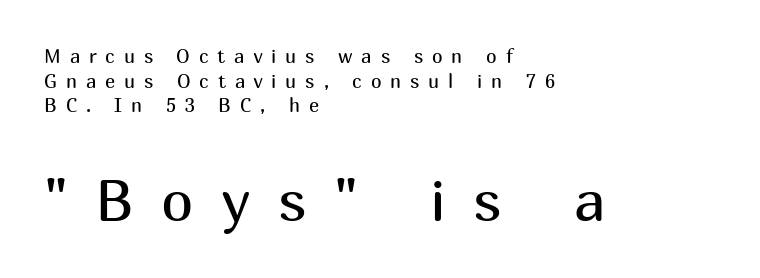
{"serif": "no", "italic": "no", "bold": "no", "weight": "regular", "width": "normal", "stroke_contrast": "medium", "x_height": "medium", "monospaced": "no", "underline": "no", "align": "left", "line_spacing": "normal", "line_spacing_ratio": 1.29, "letter_spacing": "wide", "letter_spacing_em": 0.47, "larger_block": "second", "size_ratio": 3.05, "glyph_px": 58}
